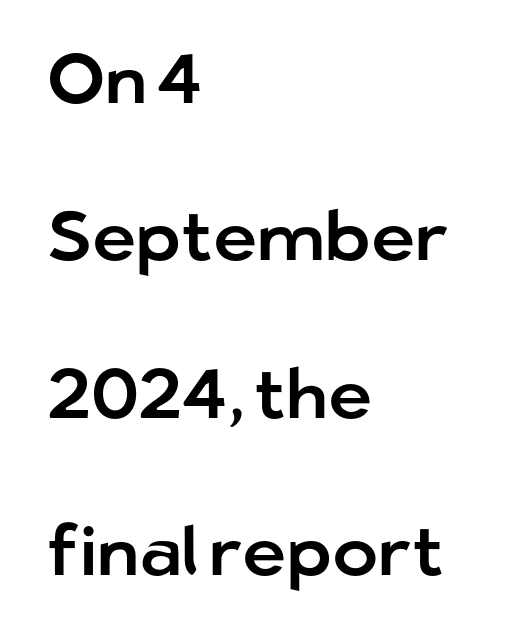
Q: Is the text italic (slanted)? A: No, it is upright.
Q: Is the typeface a serif or a sans-serif typeface? A: Sans-serif.
Q: Is the text underlined? A: No.
Q: How is the paragraph aligned? A: Left-aligned.
Q: Is the spacing between letters normal or unusually wide? A: Normal.
Q: Is the spacing between lines tight, normal or loose? A: Loose.
Q: Width (condensed, normal, or wide)? A: Normal.
Q: Stroke contrast? A: Low.
Q: x-height? A: Medium.
Q: Monospaced? A: No.
